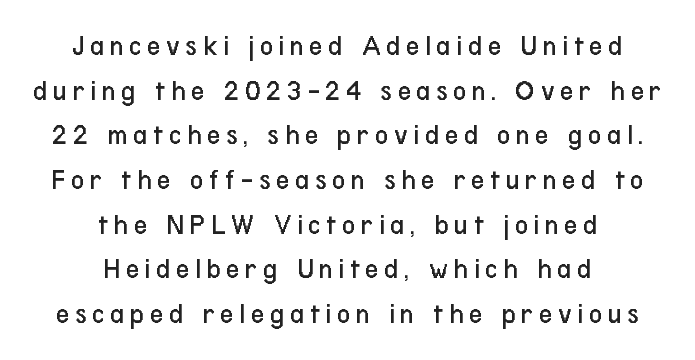
{"serif": "no", "italic": "no", "bold": "no", "weight": "regular", "width": "condensed", "stroke_contrast": "low", "x_height": "medium", "monospaced": "no", "underline": "no", "align": "center", "line_spacing": "normal", "line_spacing_ratio": 1.54, "glyph_px": 29}
